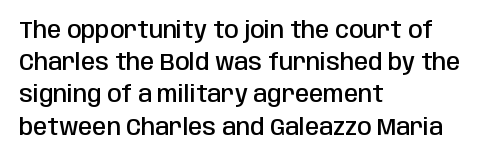
{"italic": "no", "bold": "semi", "underline": "no", "align": "left", "line_spacing": "normal", "line_spacing_ratio": 1.4, "letter_spacing": "normal", "letter_spacing_em": 0.0, "glyph_px": 23}
